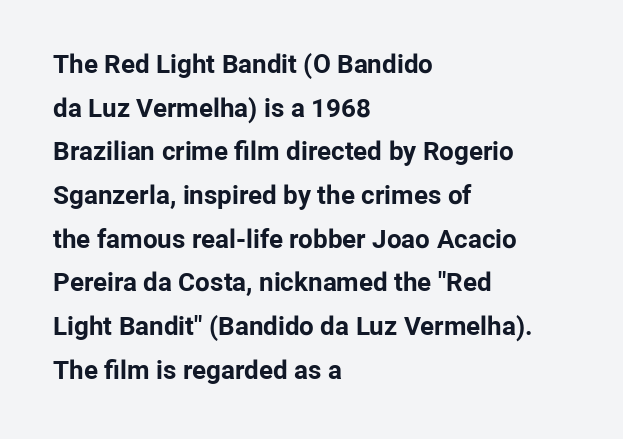
The tracking reads as untouched default to a designer's eye. Leading: standard. Does the copy run flush right? No — it runs flush left. Set as a true bold cut, around the 700 mark.
